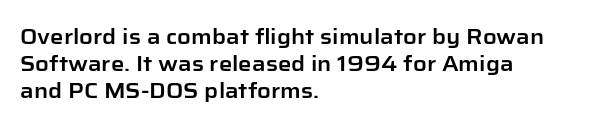
{"italic": "no", "underline": "no", "align": "left", "line_spacing": "normal", "line_spacing_ratio": 1.28, "letter_spacing": "normal", "letter_spacing_em": 0.0, "glyph_px": 21}
